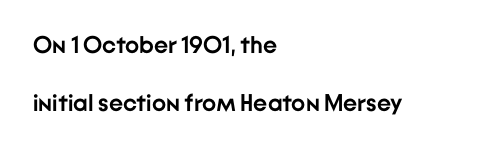
The image shows 24 px bold type, upright; set left-aligned, loose line spacing (2.41x), normal letter spacing, not underlined.
